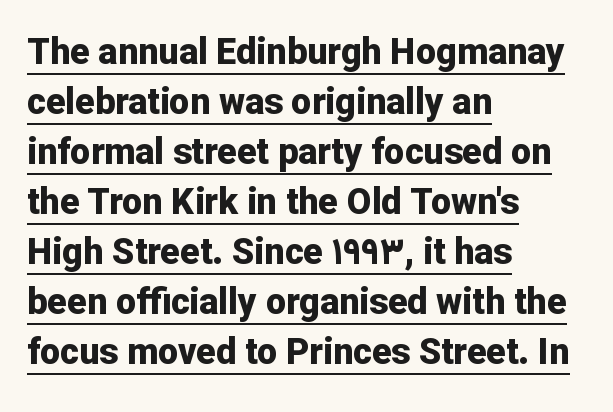
The image shows 36 px bold sans-serif type, upright; set left-aligned, normal line spacing (1.39x), normal letter spacing, underlined; low stroke contrast and a medium x-height.
